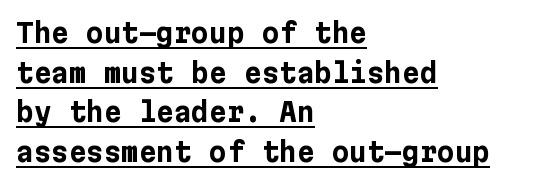
{"italic": "no", "bold": "yes", "underline": "yes", "align": "left", "line_spacing": "normal", "line_spacing_ratio": 1.47, "letter_spacing": "normal", "letter_spacing_em": 0.0, "glyph_px": 27}
